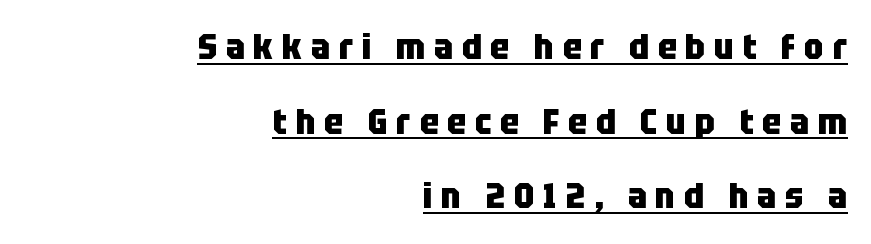
The image shows 35 px heavy, condensed sans-serif type, upright; set right-aligned, loose line spacing (2.13x), unusually wide letter spacing (+0.25 em), underlined; low stroke contrast and a large x-height.
